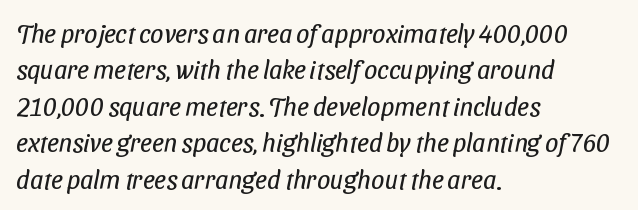
Q: Is the text bold? A: No.
Q: Is the text underlined? A: No.
Q: How is the paragraph aligned? A: Left-aligned.
Q: Is the spacing between letters normal or unusually wide? A: Normal.
Q: Is the spacing between lines tight, normal or loose? A: Normal.
